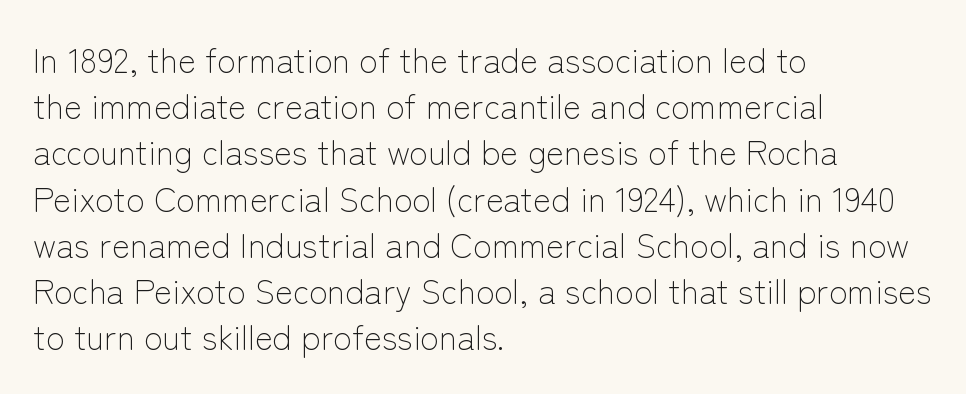
{"serif": "no", "italic": "no", "bold": "no", "weight": "light", "width": "normal", "stroke_contrast": "low", "x_height": "medium", "monospaced": "no", "underline": "no", "align": "left", "line_spacing": "normal", "line_spacing_ratio": 1.36, "letter_spacing": "normal", "letter_spacing_em": 0.0, "glyph_px": 34}
